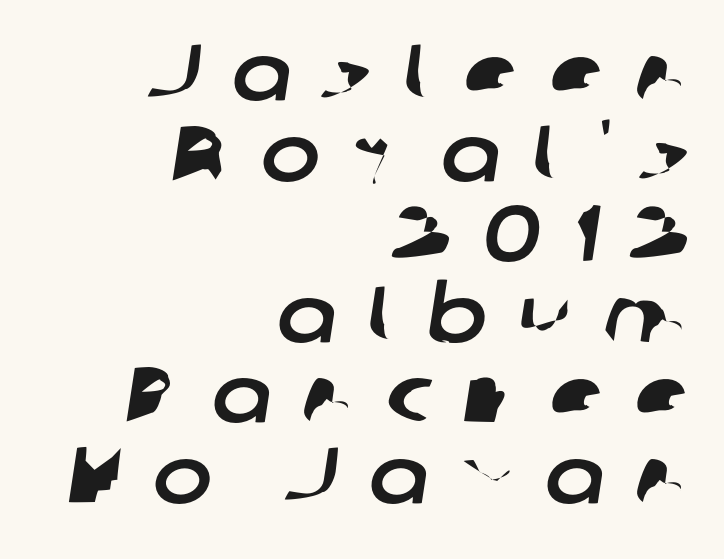
Q: Is the typeface a serif or a sans-serif typeface? A: Sans-serif.
Q: Is the text underlined? A: No.
Q: How is the paragraph aligned? A: Right-aligned.
Q: Is the spacing between letters normal or unusually wide? A: Unusually wide.
Q: Is the spacing between lines tight, normal or loose? A: Tight.
Q: Width (condensed, normal, or wide)? A: Normal.
Q: Stroke contrast? A: Low.
Q: x-height? A: Medium.
Q: Monospaced? A: No.
